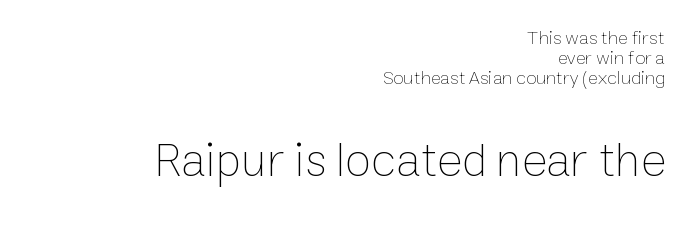
The image shows 48 px thin type, upright; set right-aligned, tight line spacing (1.04x), normal letter spacing, not underlined; the second (bottom) block is 2.53x larger; low stroke contrast and a medium x-height.
